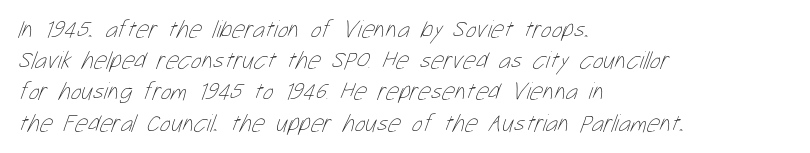
The passage shown is not bold in any degree. Rule under the text: the space is simply empty. Rows of type keep a routine distance in the vertical direction. Short note: letters normally spaced. The lines are quadded left.
